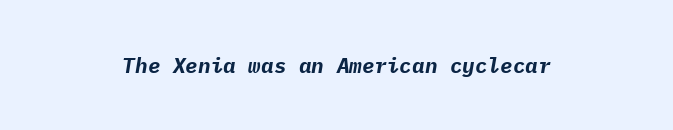
Does the copy run flush right? No — it is centered line by line. Caption: bold face, heavy strokes. The string is rendered with underlining switched off. The gaps between neighbouring characters are ordinary and unremarkable. Yep, that's italic — everything's leaning.
